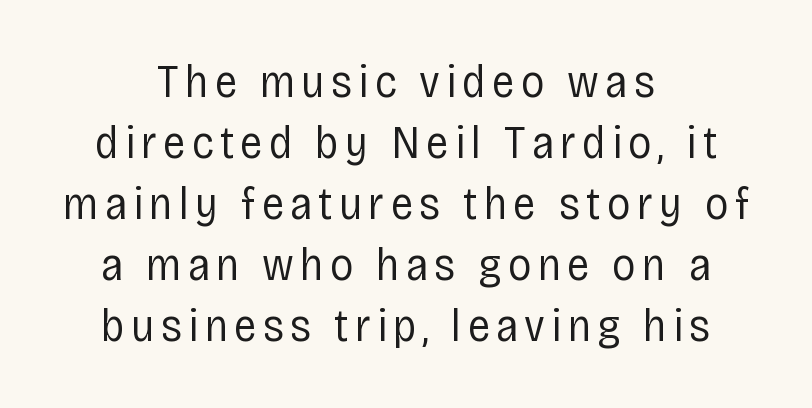
The baseline area is clear. The passage shown stacks its lines at a standard gap. These lines are composed in type without serifs. The strokes carry an ordinary text weight at most.
